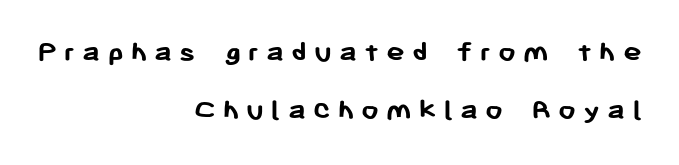
Here the glyphs are tracked loosely, breaking word shapes into spaced letters. The designer went with a sans here, leaving each stem footless. The face used here is proportionally spaced, like ordinary book or web type. A typesetter would mark this as roman, not italic.
